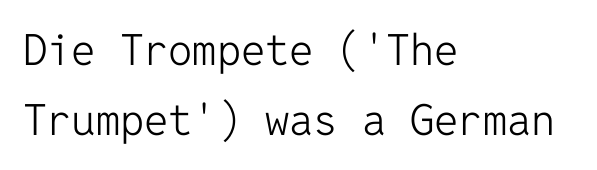
The image shows 43 px light sans-serif type, upright, monospaced; set left-aligned, normal line spacing (1.63x), normal letter spacing, not underlined; low stroke contrast and a medium x-height.
